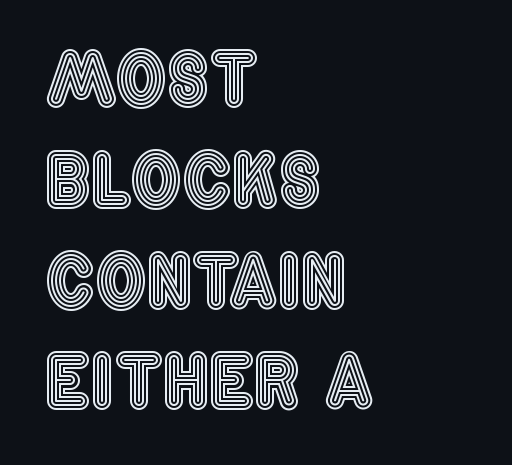
The image shows 72 px condensed type, upright; set left-aligned, normal line spacing (1.4x), normal letter spacing, not underlined; a large x-height.
